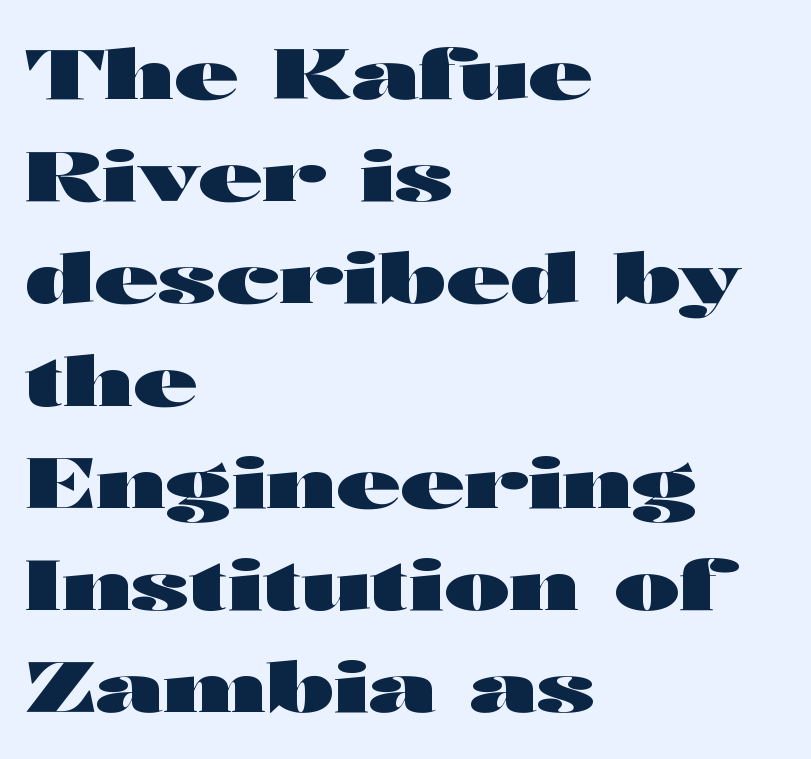
These lines are set flush left with a ragged right edge. The line-height multiplier appears to be the usual default. Italic: no, the glyphs are upright roman. Words float on clear page, feet unadorned. You could call the tracking neutral — neither tight nor loose.
